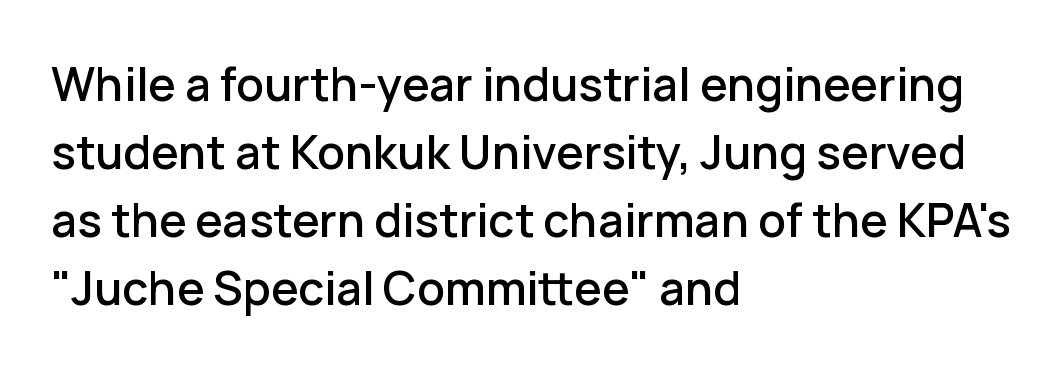
{"serif": "no", "italic": "no", "width": "normal", "stroke_contrast": "low", "x_height": "medium", "monospaced": "no", "underline": "no", "align": "left", "line_spacing": "normal", "line_spacing_ratio": 1.48, "letter_spacing": "normal", "letter_spacing_em": 0.0, "glyph_px": 46}
